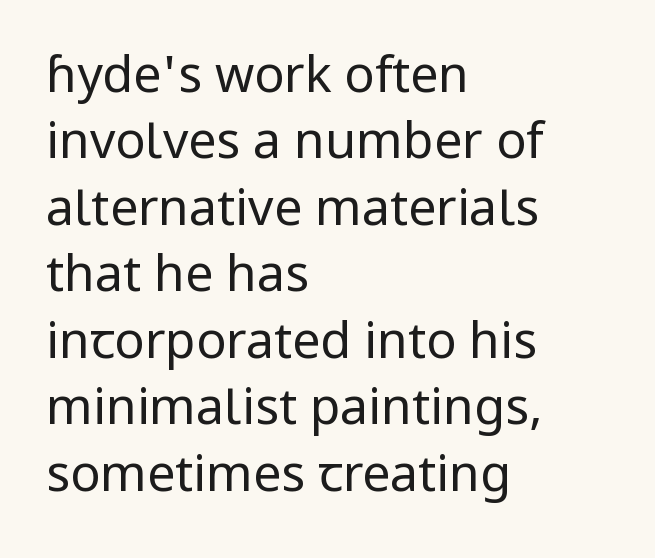
The image shows 50 px regular-weight sans-serif type, upright; set left-aligned, normal line spacing (1.33x), normal letter spacing, not underlined; low stroke contrast and a medium x-height.
